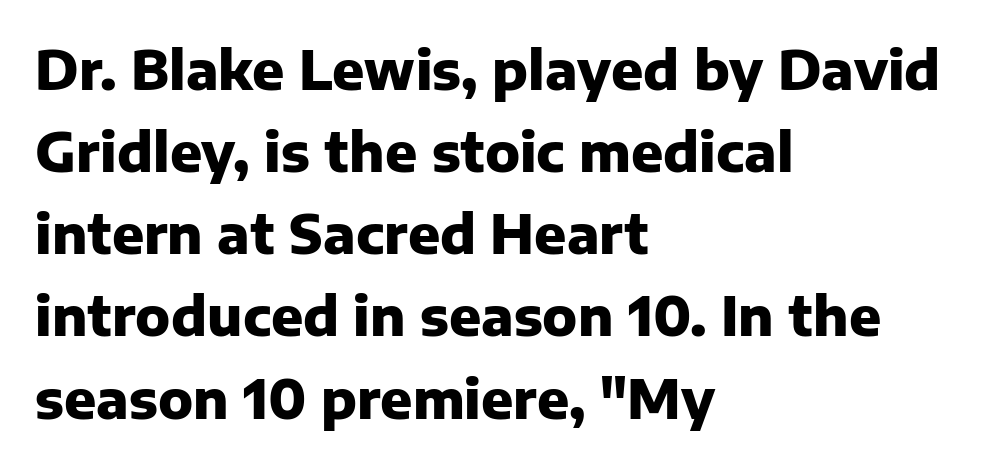
The image shows 53 px heavy sans-serif type, upright; set left-aligned, normal line spacing (1.55x), normal letter spacing, not underlined; low stroke contrast and a medium x-height.
